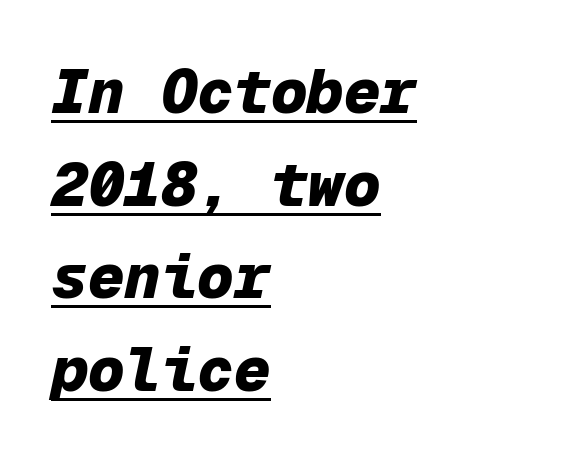
Q: Is the text bold? A: Yes.
Q: Is the text italic (slanted)? A: Yes, it leans right by about 12 degrees.
Q: Is the text underlined? A: Yes.
Q: How is the paragraph aligned? A: Left-aligned.
Q: Is the spacing between letters normal or unusually wide? A: Normal.
Q: Is the spacing between lines tight, normal or loose? A: Normal.
Q: Width (condensed, normal, or wide)? A: Normal.
Q: Stroke contrast? A: Low.
Q: x-height? A: Medium.
Q: Monospaced? A: Yes.
